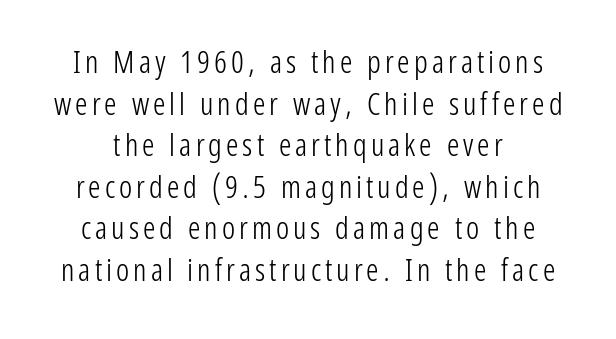
{"serif": "no", "italic": "no", "bold": "no", "weight": "light", "width": "condensed", "stroke_contrast": "low", "x_height": "medium", "monospaced": "no", "underline": "no", "line_spacing": "normal", "line_spacing_ratio": 1.34, "glyph_px": 31}
